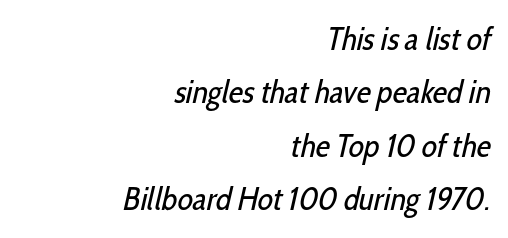
How are the letters spaced? Ordinarily, with no added tracking. Each new line begins a customary step beneath the previous one. Varying glyph widths throughout — classic text-font behaviour. A light-to-regular cut is what we see here. This sample is right-justified, so line beginnings fall wherever the words allow. Does the type have serifs? No, each stem ends abruptly.
